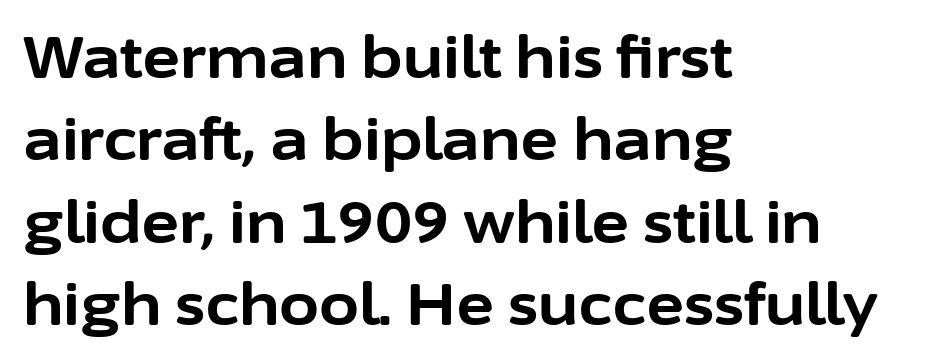
The image shows 58 px bold sans-serif type, upright; set left-aligned, normal line spacing (1.42x), normal letter spacing, not underlined; low stroke contrast and a medium x-height.
